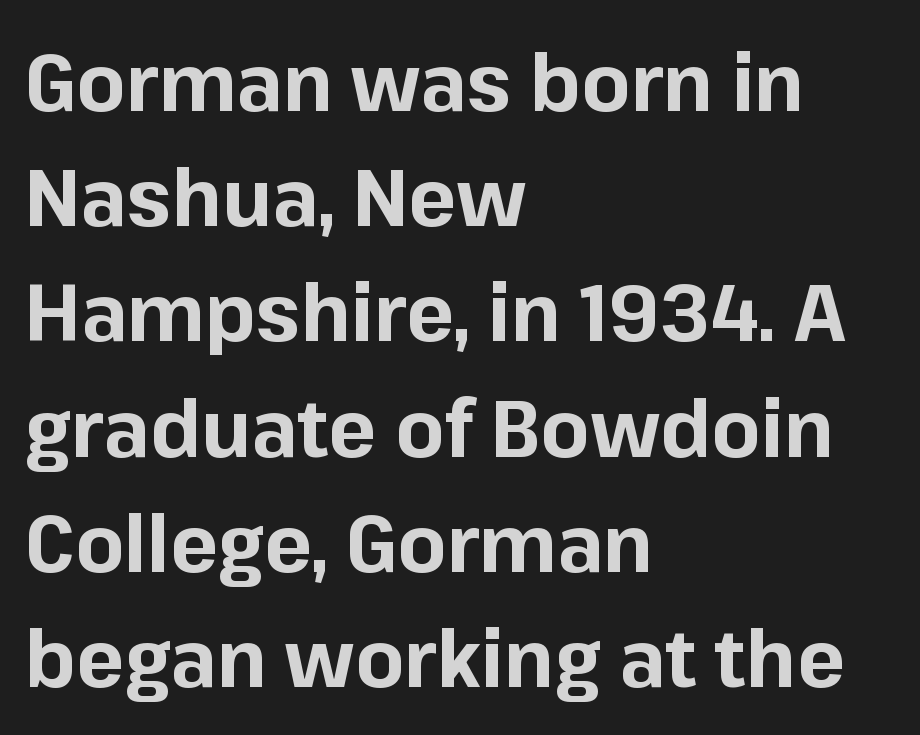
{"serif": "no", "italic": "no", "bold": "yes", "weight": "bold", "width": "normal", "stroke_contrast": "low", "x_height": "medium", "monospaced": "no", "underline": "no", "align": "left", "line_spacing": "normal", "line_spacing_ratio": 1.44, "letter_spacing": "normal", "letter_spacing_em": 0.0, "glyph_px": 80}
